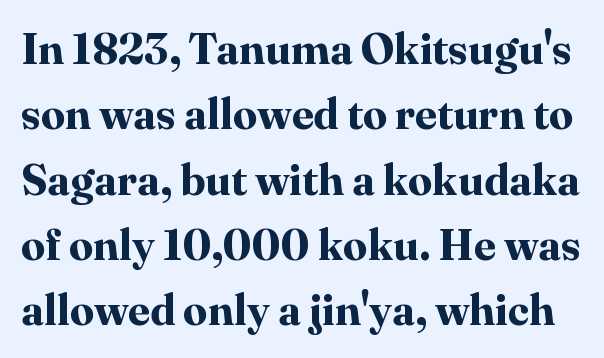
{"serif": "yes", "italic": "no", "bold": "yes", "weight": "bold", "width": "normal", "stroke_contrast": "high", "x_height": "medium", "monospaced": "no", "underline": "no", "line_spacing": "normal", "line_spacing_ratio": 1.52, "letter_spacing": "normal", "letter_spacing_em": 0.0, "glyph_px": 43}
